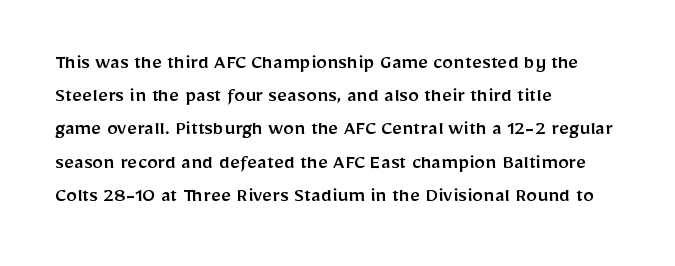
These lines keep a tight, regular rhythm from letter to letter. Vertical spacing — default. No word sits above an underline. The setting favours the left margin, as ordinary paragraphs usually do. The font's upright variant was chosen for this text.
